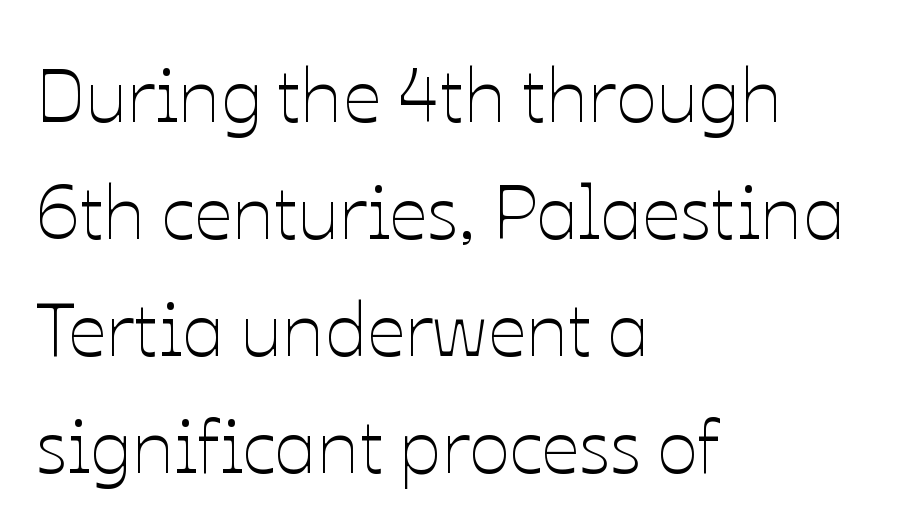
The image shows 76 px thin type, upright; set left-aligned, normal line spacing (1.54x), normal letter spacing, not underlined; low stroke contrast and a medium x-height.
